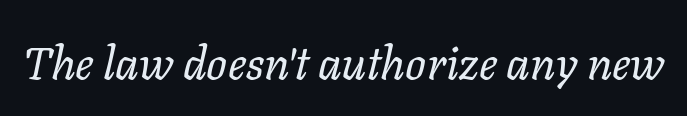
Check under the words: just untouched page. The font is comparable to plain body text, perhaps lighter. How are the letters spaced? Ordinarily, with no added tracking. The font's italic variant was chosen for this text.
